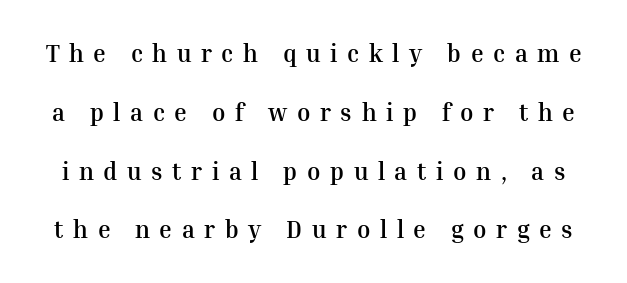
Q: Is the text bold? A: Yes.
Q: Is the text italic (slanted)? A: No, it is upright.
Q: Is the text underlined? A: No.
Q: Is the spacing between letters normal or unusually wide? A: Unusually wide.
Q: Is the spacing between lines tight, normal or loose? A: Loose.
